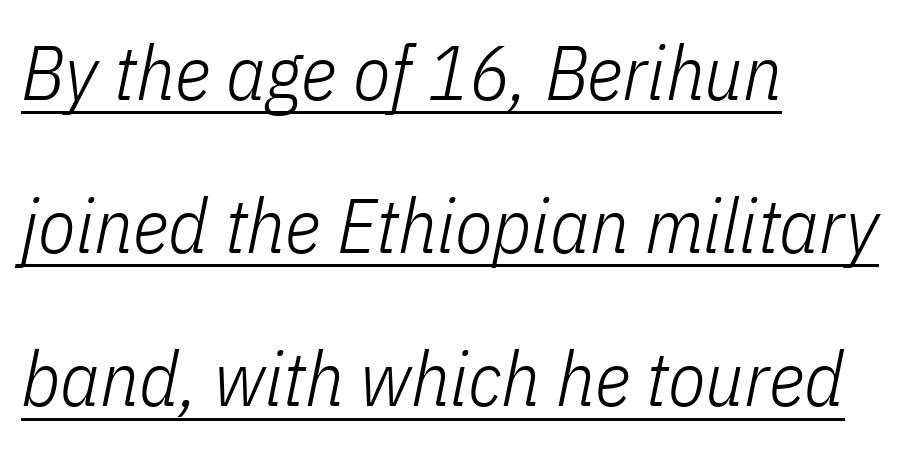
Line starts are locked; line ends wander. This sample has the flowing, uneven cadence of proportional lettering. The weight tops out at a normal text grade. Each line of the rendering has a horizontal stroke beneath the glyphs.
